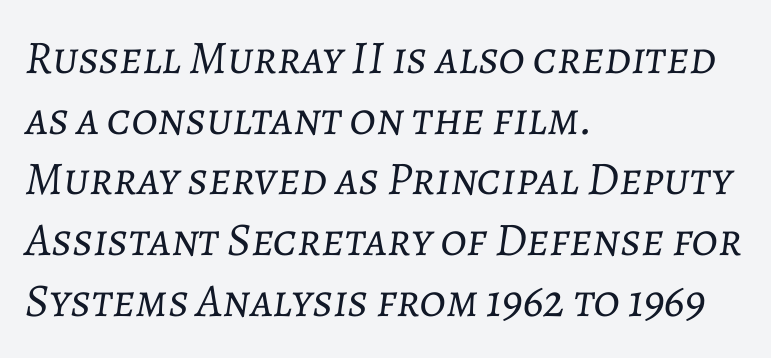
Observe the ordinary spacing: letters are neighbours, not strangers. Caption: face not bold, strokes unweighted. The text block is weighted toward the left margin, trailing off unevenly rightward. Whoever set this chose a conventional vertical rhythm. Quick note: underline off.
